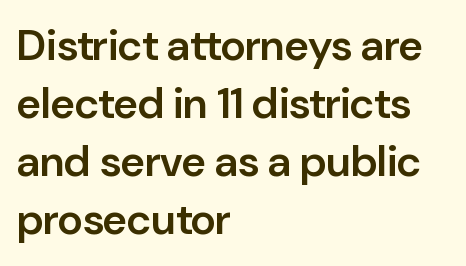
The image shows 43 px semibold sans-serif type, upright; set left-aligned, normal line spacing (1.35x), normal letter spacing, not underlined; low stroke contrast and a medium x-height.
